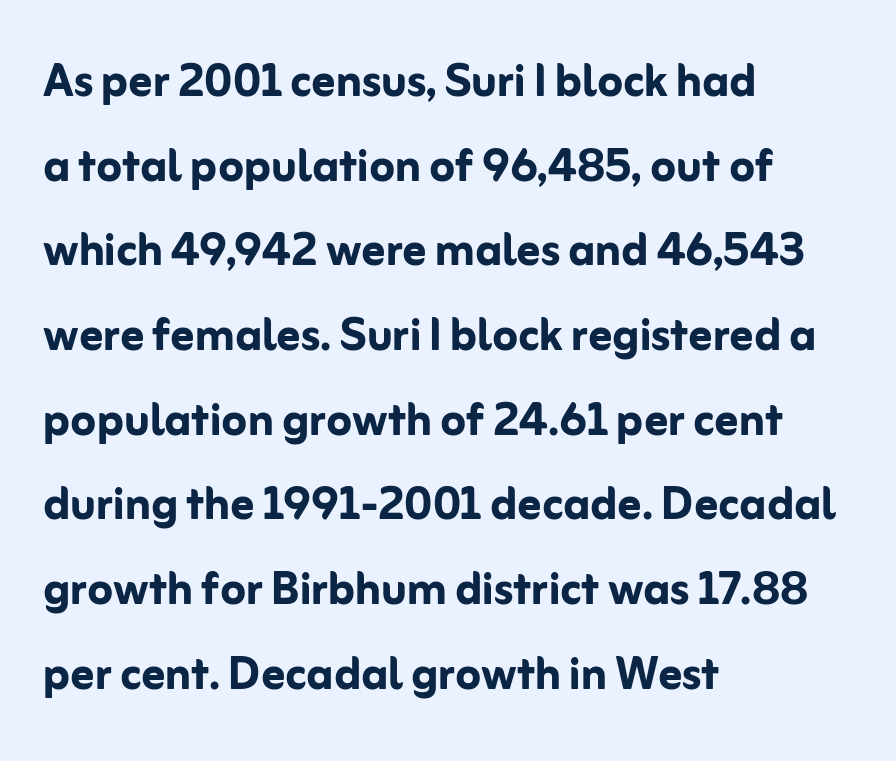
Q: Is the text bold? A: Yes.
Q: Is the text italic (slanted)? A: No, it is upright.
Q: Is the typeface a serif or a sans-serif typeface? A: Sans-serif.
Q: Is the text underlined? A: No.
Q: How is the paragraph aligned? A: Left-aligned.
Q: Is the spacing between letters normal or unusually wide? A: Normal.
Q: Is the spacing between lines tight, normal or loose? A: Normal.
Q: Width (condensed, normal, or wide)? A: Normal.
Q: Stroke contrast? A: Low.
Q: x-height? A: Medium.
Q: Monospaced? A: No.
